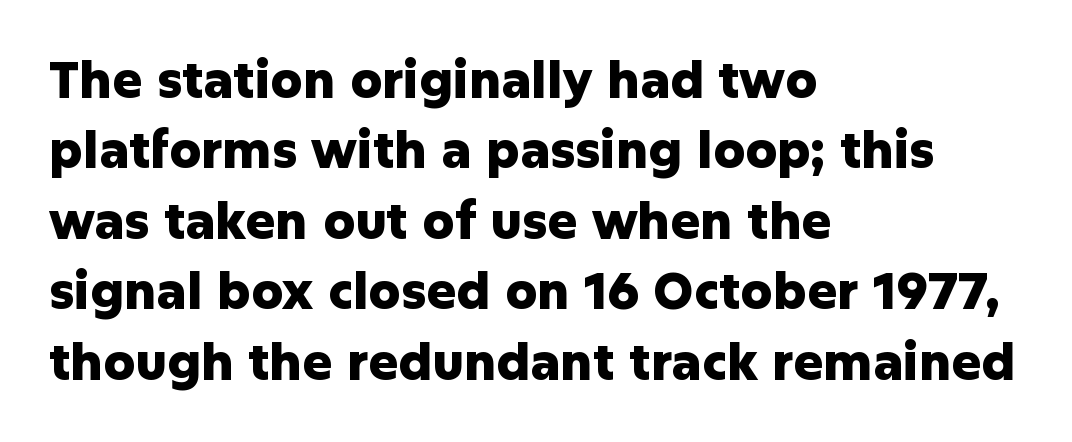
The image shows 50 px heavy sans-serif type, upright; set left-aligned, normal line spacing (1.41x), normal letter spacing, not underlined; low stroke contrast and a medium x-height.
